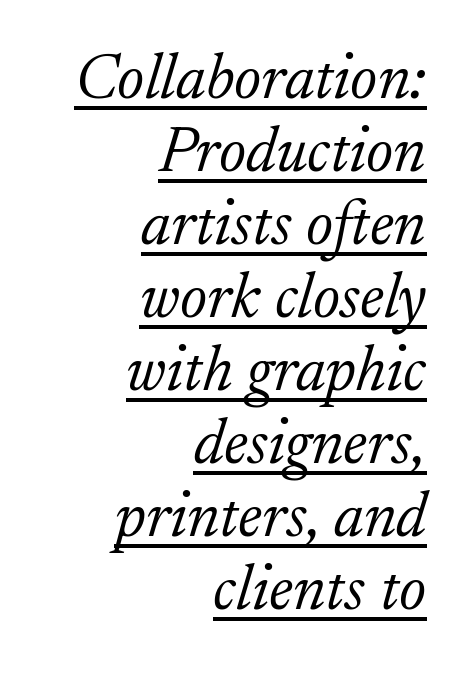
{"serif": "yes", "italic": "yes", "lean": "right", "slant_degrees": 17, "bold": "no", "weight": "light", "width": "normal", "stroke_contrast": "low", "x_height": "small", "monospaced": "no", "underline": "yes", "align": "right", "line_spacing": "tight", "line_spacing_ratio": 1.14, "letter_spacing": "normal", "letter_spacing_em": 0.0, "glyph_px": 64}
